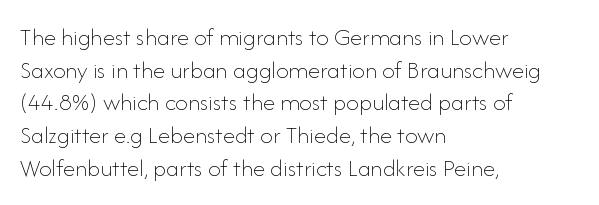
The image shows 25 px text type, upright; set left-aligned, normal line spacing (1.31x), normal letter spacing, not underlined.
